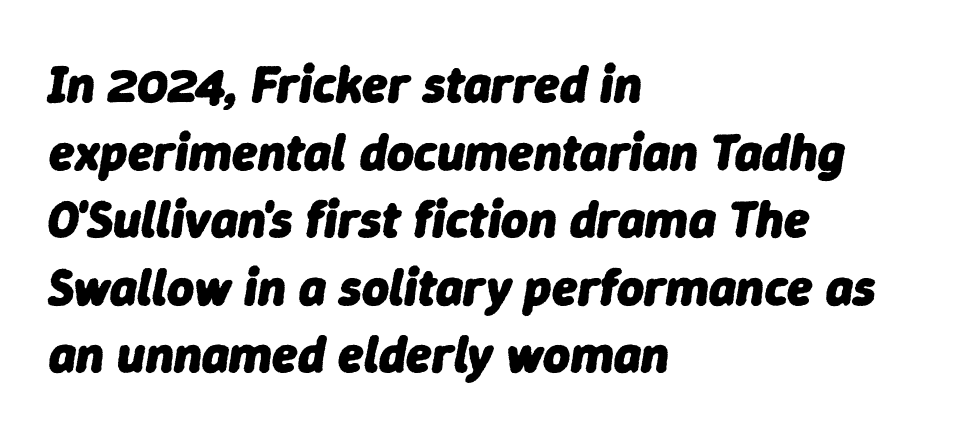
The image shows 52 px heavy type, italic (leaning right); set left-aligned, normal line spacing (1.3x), normal letter spacing, not underlined; low stroke contrast and a medium x-height.
